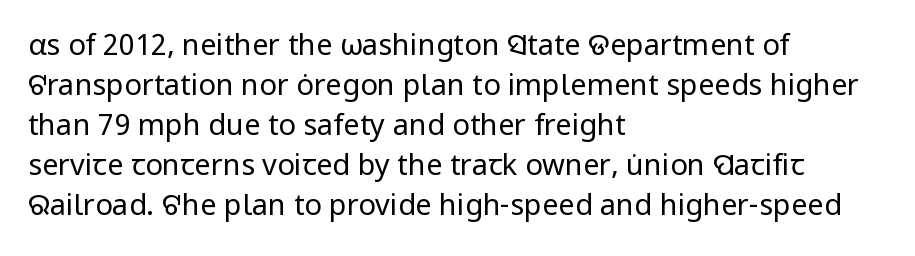
Q: Is the text bold? A: No.
Q: Is the text italic (slanted)? A: No, it is upright.
Q: Is the typeface a serif or a sans-serif typeface? A: Sans-serif.
Q: Is the text underlined? A: No.
Q: How is the paragraph aligned? A: Left-aligned.
Q: Is the spacing between letters normal or unusually wide? A: Normal.
Q: Is the spacing between lines tight, normal or loose? A: Normal.
Q: Width (condensed, normal, or wide)? A: Normal.
Q: Stroke contrast? A: Low.
Q: x-height? A: Medium.
Q: Monospaced? A: No.
